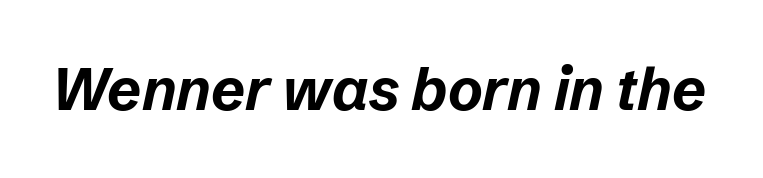
Q: Is the text bold? A: Yes.
Q: Is the text italic (slanted)? A: Yes, it leans right by about 12 degrees.
Q: Is the text underlined? A: No.
Q: Is the spacing between letters normal or unusually wide? A: Normal.
Q: Width (condensed, normal, or wide)? A: Normal.
Q: Stroke contrast? A: Low.
Q: x-height? A: Medium.
Q: Monospaced? A: No.
